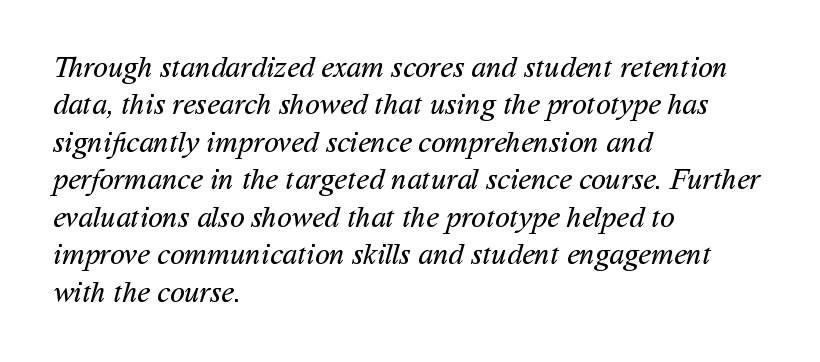
There is no visible air inserted between adjacent glyphs. The space between consecutive lines is moderate. Underlining? Definitely not there. Compared with a typical body face, this is equally light or lighter still. Typographically, this falls in the sans-serif category.
